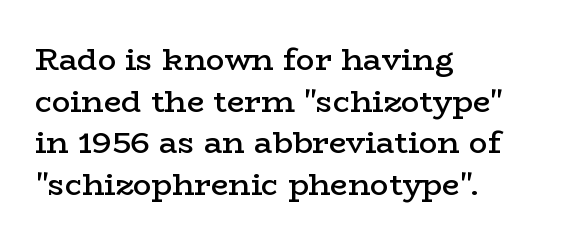
Q: Is the text bold? A: Semi-bold.
Q: Is the text italic (slanted)? A: No, it is upright.
Q: Is the typeface a serif or a sans-serif typeface? A: Serif.
Q: Is the text underlined? A: No.
Q: How is the paragraph aligned? A: Left-aligned.
Q: Is the spacing between letters normal or unusually wide? A: Normal.
Q: Is the spacing between lines tight, normal or loose? A: Normal.
Q: Width (condensed, normal, or wide)? A: Wide.
Q: Stroke contrast? A: Low.
Q: x-height? A: Medium.
Q: Monospaced? A: No.
